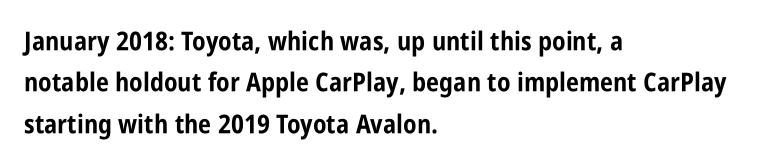
{"italic": "no", "bold": "yes", "underline": "no", "align": "left", "line_spacing": "normal", "line_spacing_ratio": 1.59, "letter_spacing": "normal", "letter_spacing_em": 0.0, "glyph_px": 26}
